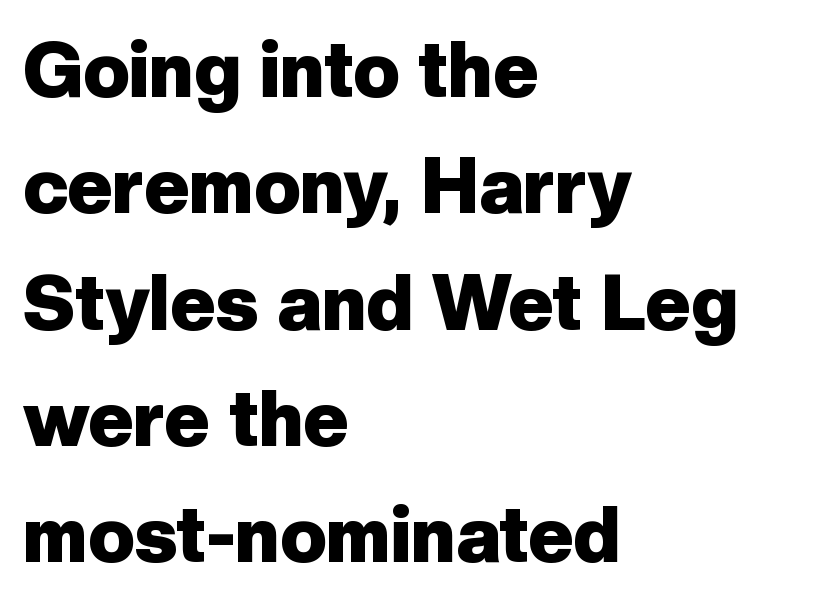
{"serif": "no", "italic": "no", "bold": "yes", "weight": "heavy", "width": "normal", "stroke_contrast": "low", "x_height": "medium", "monospaced": "no", "underline": "no", "align": "left", "line_spacing": "normal", "line_spacing_ratio": 1.51, "letter_spacing": "normal", "letter_spacing_em": 0.0, "glyph_px": 77}
